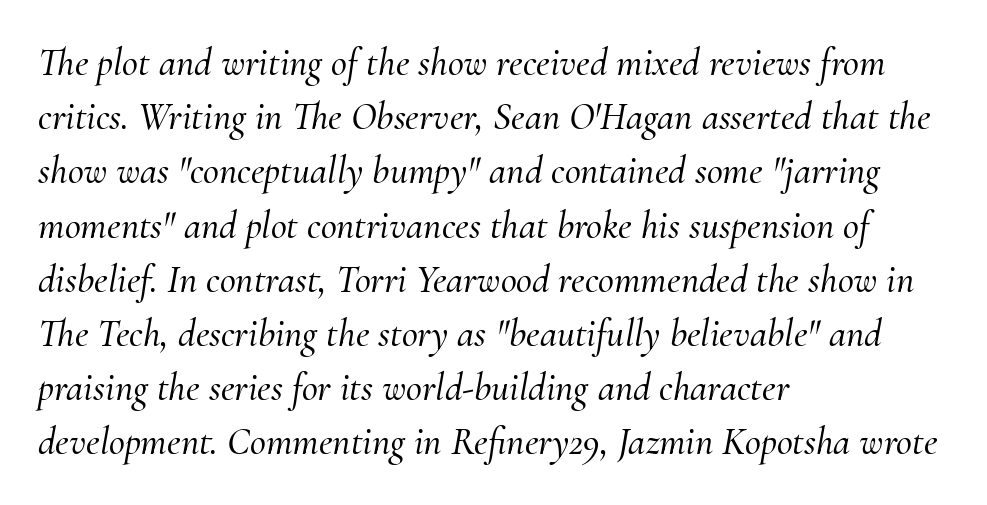
{"serif": "yes", "italic": "yes", "lean": "right", "slant_degrees": 10, "width": "normal", "stroke_contrast": "medium", "x_height": "small", "monospaced": "no", "underline": "no", "align": "left", "line_spacing": "normal", "line_spacing_ratio": 1.39, "letter_spacing": "normal", "letter_spacing_em": 0.0, "glyph_px": 39}
